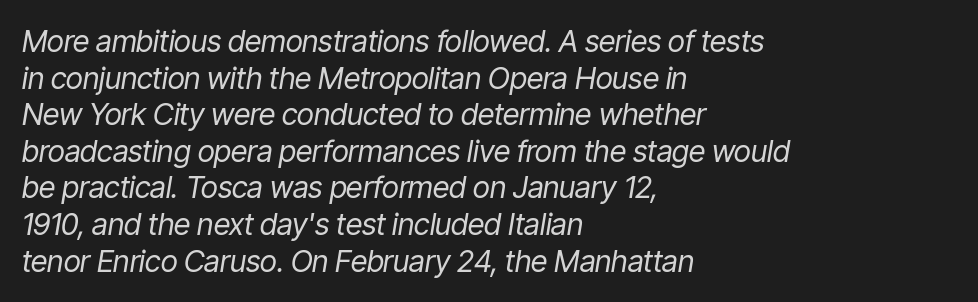
{"italic": "yes", "lean": "right", "slant_degrees": 9, "bold": "no", "weight": "regular", "width": "condensed", "stroke_contrast": "low", "x_height": "medium", "monospaced": "no", "underline": "no", "align": "left", "line_spacing_ratio": 1.22, "letter_spacing": "normal", "letter_spacing_em": 0.0, "glyph_px": 30}
